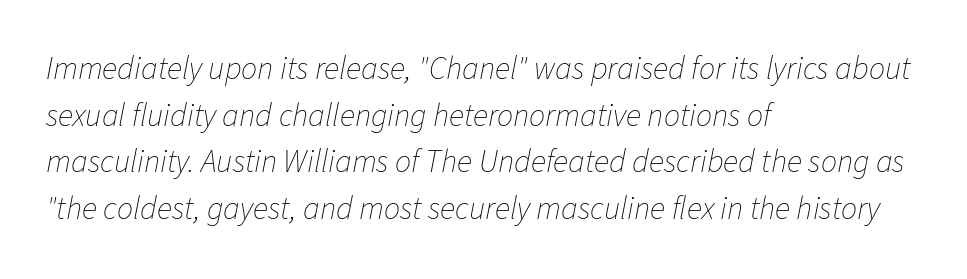
The image shows 32 px thin type, italic (leaning right); set left-aligned, normal line spacing (1.46x), normal letter spacing, not underlined; low stroke contrast and a medium x-height.
